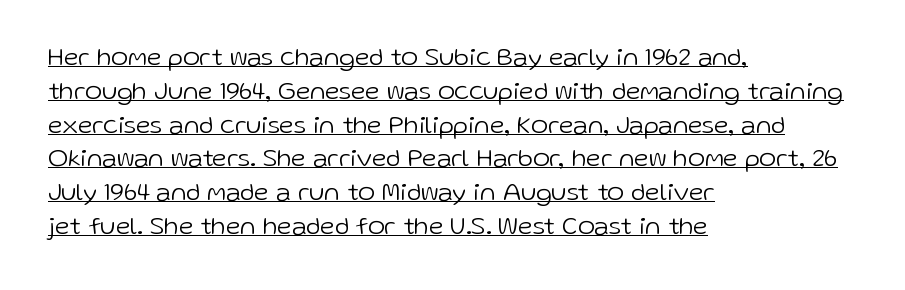
Q: Is the text bold? A: No.
Q: Is the text italic (slanted)? A: No, it is upright.
Q: Is the text underlined? A: Yes.
Q: How is the paragraph aligned? A: Left-aligned.
Q: Is the spacing between letters normal or unusually wide? A: Normal.
Q: Is the spacing between lines tight, normal or loose? A: Normal.
